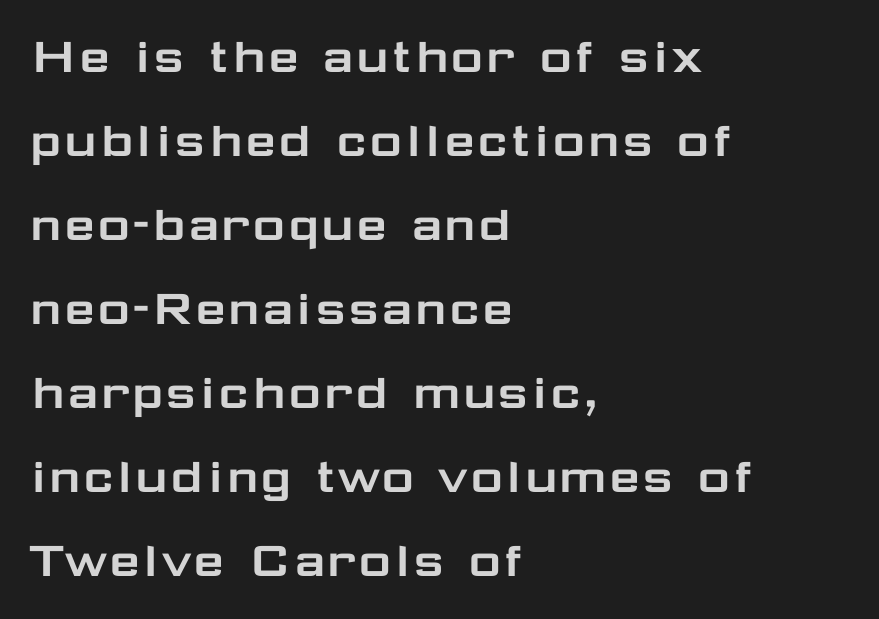
Q: Is the text italic (slanted)? A: No, it is upright.
Q: Is the typeface a serif or a sans-serif typeface? A: Sans-serif.
Q: Is the text underlined? A: No.
Q: How is the paragraph aligned? A: Left-aligned.
Q: Is the spacing between letters normal or unusually wide? A: Normal.
Q: Is the spacing between lines tight, normal or loose? A: Normal.
Q: Width (condensed, normal, or wide)? A: Wide.
Q: Stroke contrast? A: Low.
Q: x-height? A: Medium.
Q: Monospaced? A: No.
